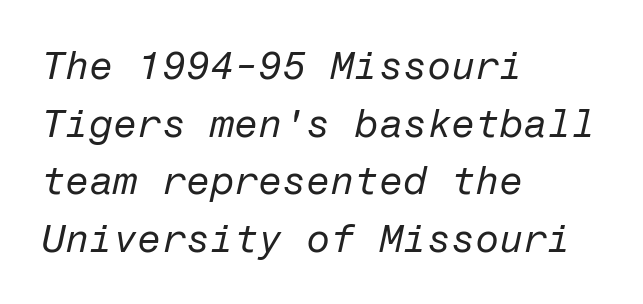
Q: Is the text bold? A: No.
Q: Is the text italic (slanted)? A: Yes, it leans right by about 12 degrees.
Q: Is the text underlined? A: No.
Q: How is the paragraph aligned? A: Left-aligned.
Q: Is the spacing between letters normal or unusually wide? A: Normal.
Q: Is the spacing between lines tight, normal or loose? A: Normal.
Q: Width (condensed, normal, or wide)? A: Normal.
Q: Stroke contrast? A: Low.
Q: x-height? A: Medium.
